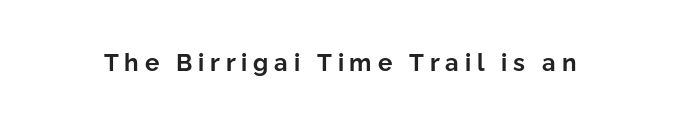
The image shows 24 px bold type, upright; set unusually wide letter spacing (+0.24 em), not underlined.
